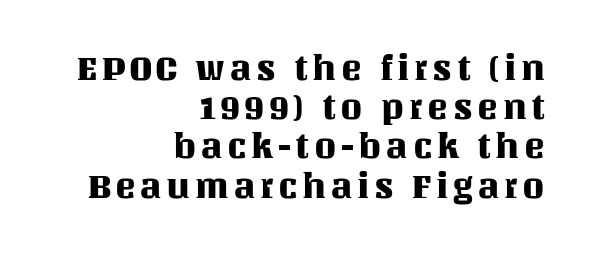
Q: Is the text italic (slanted)? A: No, it is upright.
Q: Is the text underlined? A: No.
Q: How is the paragraph aligned? A: Right-aligned.
Q: Is the spacing between lines tight, normal or loose? A: Tight.
Q: Width (condensed, normal, or wide)? A: Normal.
Q: Stroke contrast? A: Medium.
Q: x-height? A: Large.
Q: Monospaced? A: No.
